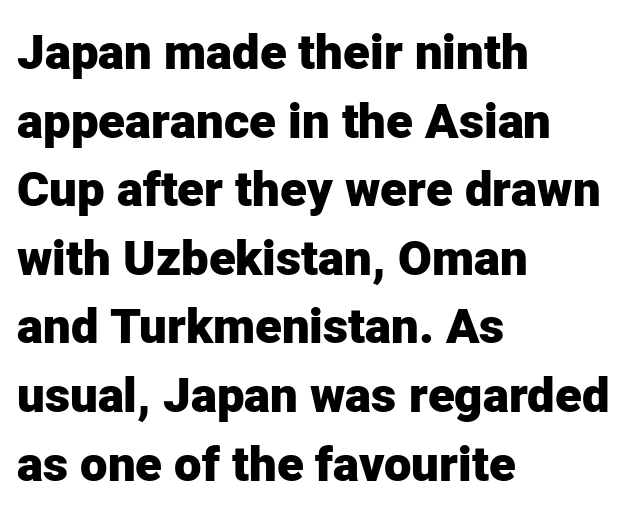
The passage shown is not underscored anywhere. These lines carry a lot of weight — the face is fully bold. Each letter's strokes conclude bluntly, with no projecting serifs. Vertical strokes here are truly vertical. Do the characters align in a grid? No, the font is proportional.
